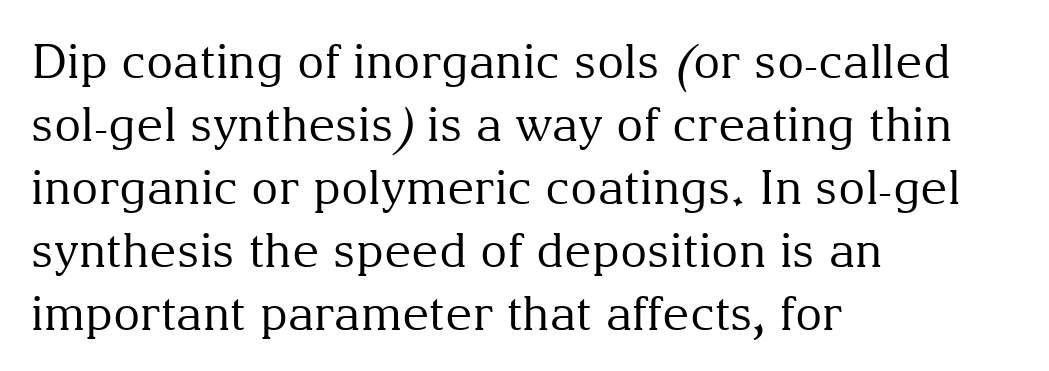
{"serif": "yes", "italic": "no", "bold": "no", "weight": "regular", "width": "normal", "stroke_contrast": "medium", "x_height": "medium", "monospaced": "no", "underline": "no", "align": "left", "line_spacing": "normal", "line_spacing_ratio": 1.34, "letter_spacing": "normal", "letter_spacing_em": 0.0, "glyph_px": 47}
